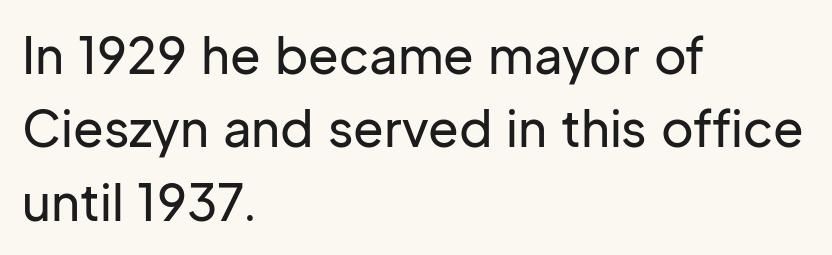
{"serif": "no", "italic": "no", "width": "normal", "stroke_contrast": "low", "x_height": "medium", "monospaced": "no", "underline": "no", "align": "left", "line_spacing": "normal", "line_spacing_ratio": 1.47, "letter_spacing": "normal", "letter_spacing_em": 0.0, "glyph_px": 50}
